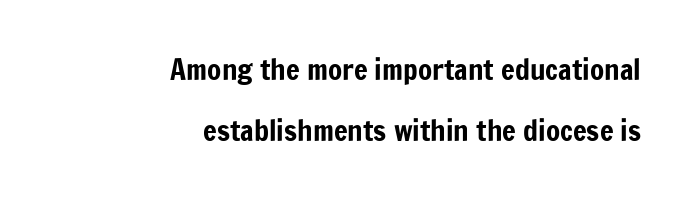
The image shows 29 px condensed sans-serif type, upright; set right-aligned, loose line spacing (2.09x), normal letter spacing, not underlined; low stroke contrast and a medium x-height.
